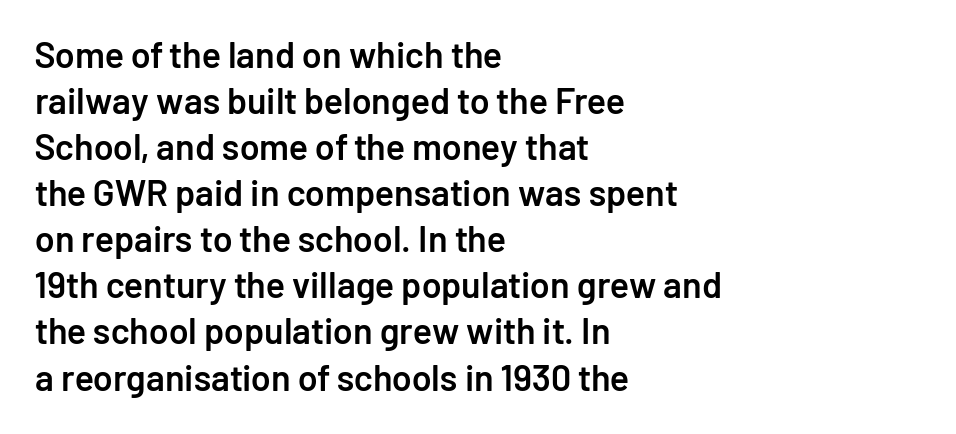
Q: Is the text bold? A: Semi-bold.
Q: Is the text italic (slanted)? A: No, it is upright.
Q: Is the typeface a serif or a sans-serif typeface? A: Sans-serif.
Q: Is the text underlined? A: No.
Q: How is the paragraph aligned? A: Left-aligned.
Q: Is the spacing between letters normal or unusually wide? A: Normal.
Q: Is the spacing between lines tight, normal or loose? A: Normal.
Q: Width (condensed, normal, or wide)? A: Normal.
Q: Stroke contrast? A: Low.
Q: x-height? A: Medium.
Q: Monospaced? A: No.
